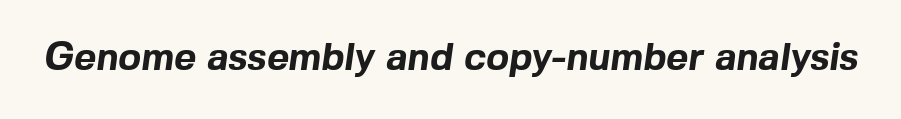
The image shows 38 px bold sans-serif type; set normal letter spacing, not underlined; a medium x-height.
